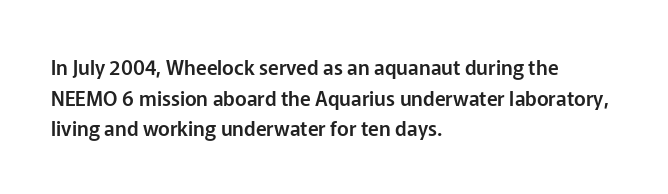
{"italic": "no", "underline": "no", "align": "left", "line_spacing": "normal", "line_spacing_ratio": 1.53, "letter_spacing": "normal", "letter_spacing_em": 0.0, "glyph_px": 20}
